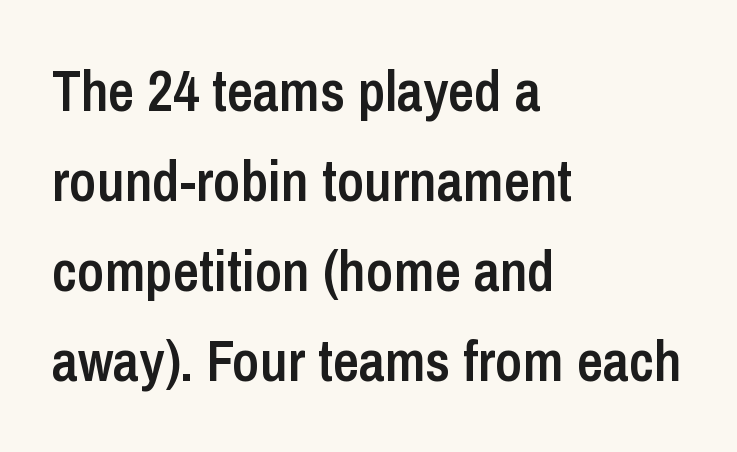
Q: Is the text bold? A: Semi-bold.
Q: Is the text italic (slanted)? A: No, it is upright.
Q: Is the typeface a serif or a sans-serif typeface? A: Sans-serif.
Q: Is the text underlined? A: No.
Q: How is the paragraph aligned? A: Left-aligned.
Q: Is the spacing between letters normal or unusually wide? A: Normal.
Q: Is the spacing between lines tight, normal or loose? A: Normal.
Q: Width (condensed, normal, or wide)? A: Condensed.
Q: Stroke contrast? A: Low.
Q: x-height? A: Medium.
Q: Monospaced? A: No.
